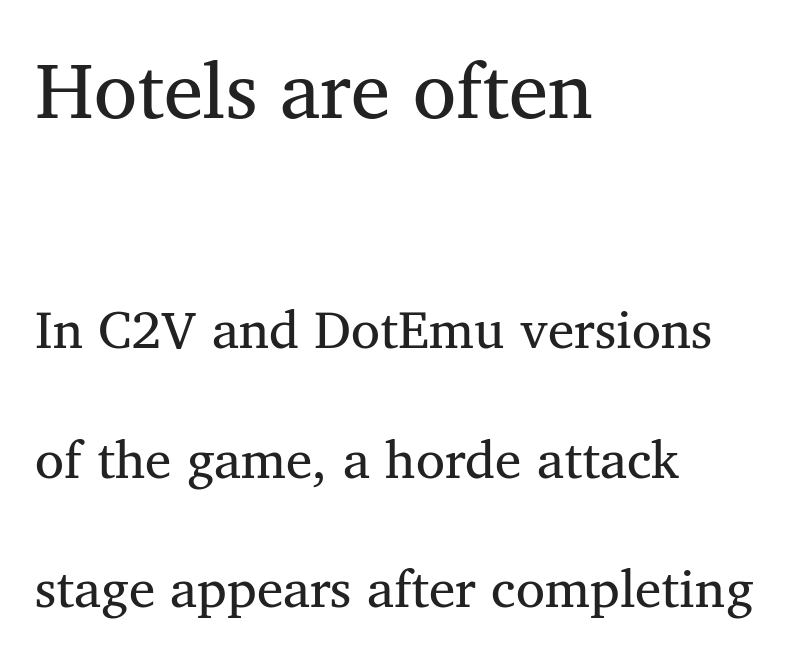
Is the lower block the larger one? No — the upper block carries the bigger type. Does the leading feel generous? Absolutely, it's lavish. If you drew a ruler down the left edge, every line would touch it. Proportional: the letters do not fall into vertical columns.
